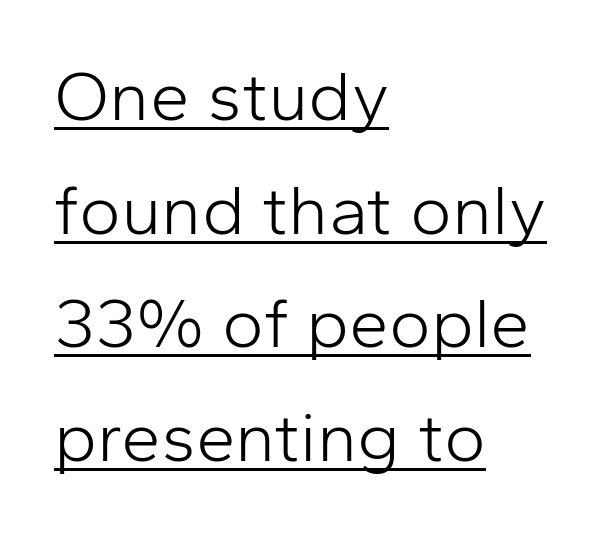
Q: Is the text bold? A: No.
Q: Is the text italic (slanted)? A: No, it is upright.
Q: Is the typeface a serif or a sans-serif typeface? A: Sans-serif.
Q: Is the text underlined? A: Yes.
Q: How is the paragraph aligned? A: Left-aligned.
Q: Is the spacing between letters normal or unusually wide? A: Normal.
Q: Is the spacing between lines tight, normal or loose? A: Normal.
Q: Width (condensed, normal, or wide)? A: Normal.
Q: Stroke contrast? A: Low.
Q: x-height? A: Medium.
Q: Monospaced? A: No.
